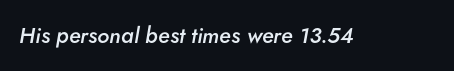
The image shows 22 px text type, italic (leaning right); set normal letter spacing, not underlined.
